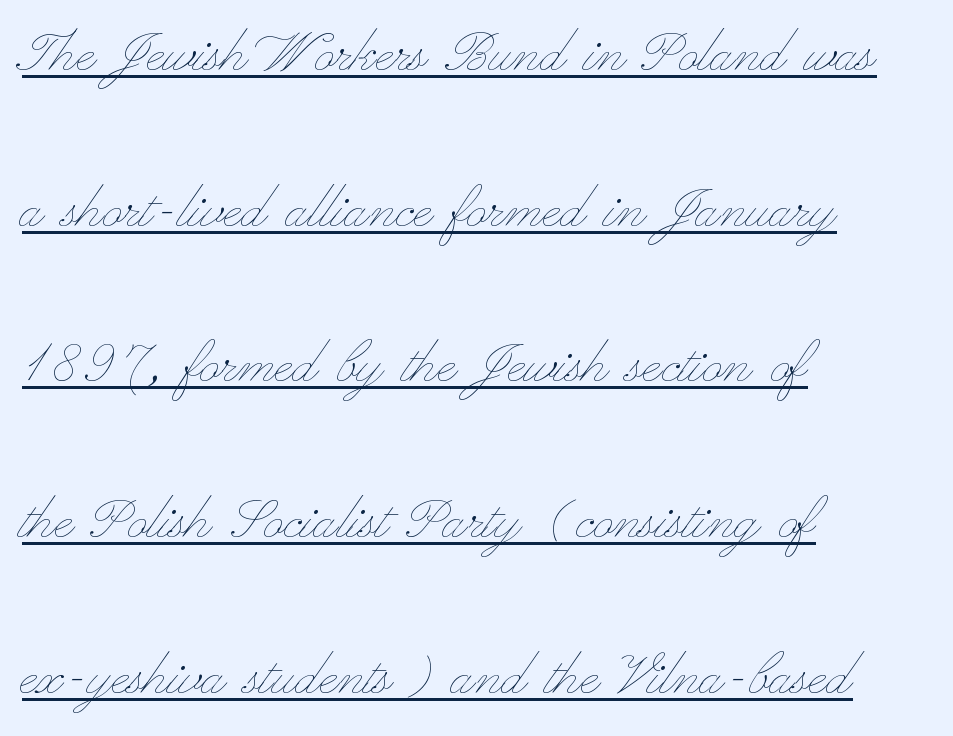
{"bold": "no", "weight": "thin", "width": "wide", "stroke_contrast": "low", "x_height": "small", "monospaced": "no", "underline": "yes", "align": "left", "line_spacing": "loose", "line_spacing_ratio": 2.29, "letter_spacing": "normal", "letter_spacing_em": 0.0, "glyph_px": 68}
